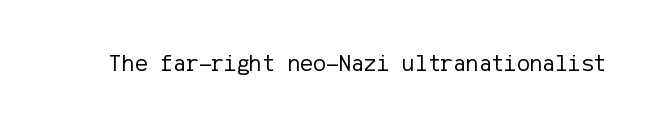
Only glyphs here, with clear space below each row. Notice how the stems are strictly vertical — no italics here. Between one letter and the next there's only the usual sliver of space. Is this a heavy cut? Hardly; it is regular or lighter.
